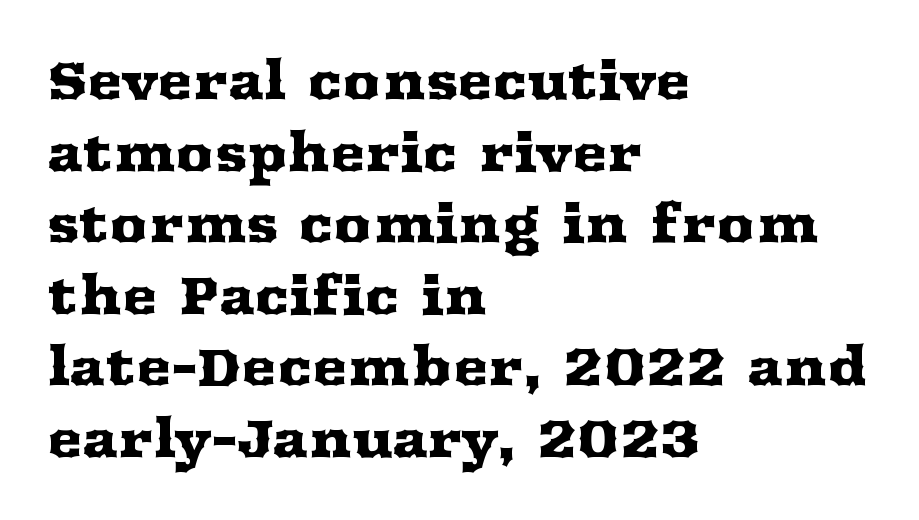
The image shows 53 px wide serif type, upright; set left-aligned, normal line spacing (1.35x), normal letter spacing, not underlined; medium stroke contrast and a medium x-height.
